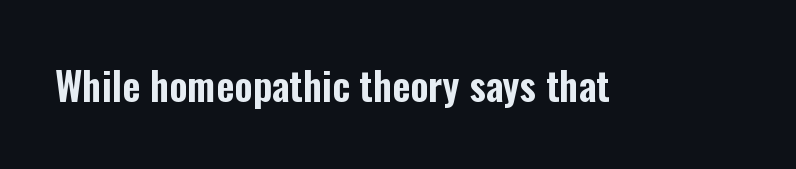
The image shows 39 px condensed sans-serif type, upright; set normal letter spacing, not underlined; low stroke contrast and a medium x-height.
